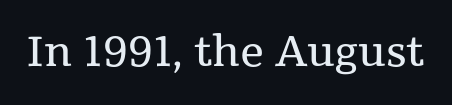
The image shows 42 px regular-weight serif type, upright; set normal letter spacing, not underlined; medium stroke contrast and a medium x-height.
